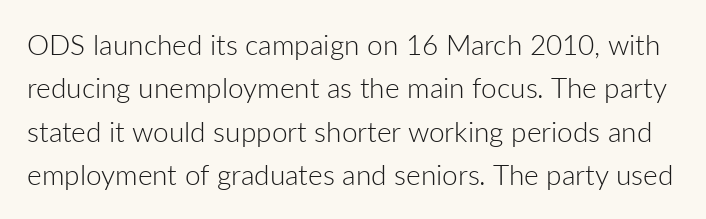
Q: Is the text bold? A: No.
Q: Is the text italic (slanted)? A: No, it is upright.
Q: Is the typeface a serif or a sans-serif typeface? A: Sans-serif.
Q: Is the text underlined? A: No.
Q: Is the spacing between letters normal or unusually wide? A: Normal.
Q: Is the spacing between lines tight, normal or loose? A: Normal.
Q: Width (condensed, normal, or wide)? A: Normal.
Q: Stroke contrast? A: Low.
Q: x-height? A: Medium.
Q: Monospaced? A: No.
